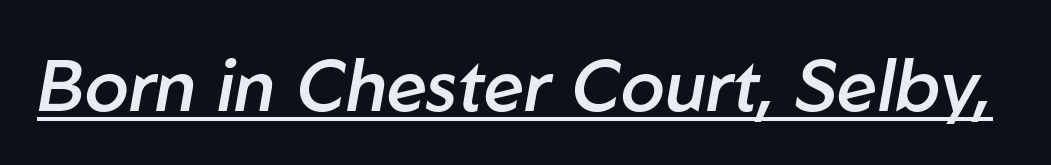
{"italic": "yes", "lean": "right", "slant_degrees": 10, "bold": "semi", "weight": "semibold", "width": "normal", "stroke_contrast": "low", "x_height": "medium", "monospaced": "no", "underline": "yes", "letter_spacing": "normal", "letter_spacing_em": 0.0, "glyph_px": 72}
